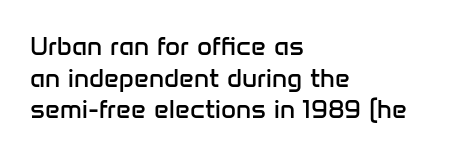
The image shows 26 px text type, upright; set left-aligned, line spacing 1.22x, normal letter spacing, not underlined.
